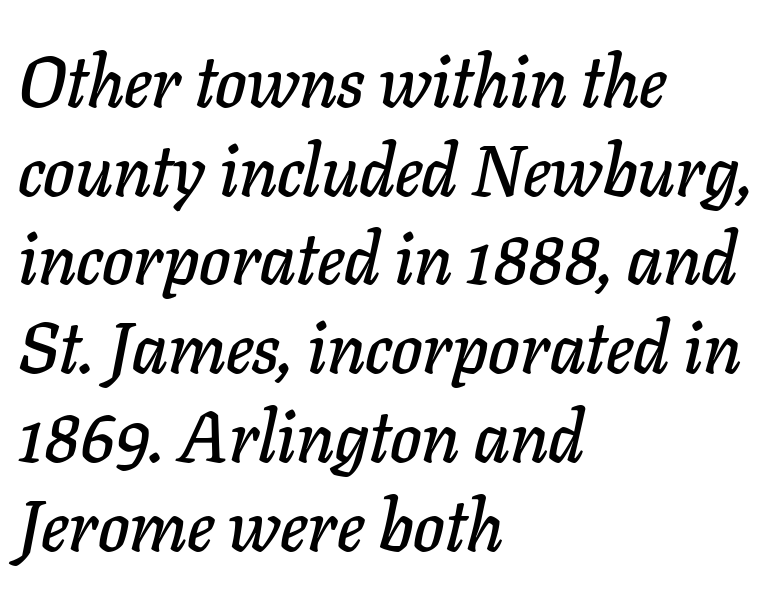
The image shows 71 px text type, italic (leaning right); set left-aligned, normal line spacing (1.25x), normal letter spacing, not underlined; low stroke contrast and a medium x-height.
